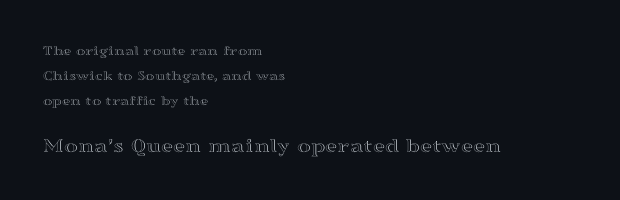
{"italic": "no", "underline": "no", "align": "left", "line_spacing_ratio": 1.79, "letter_spacing": "normal", "letter_spacing_em": 0.0, "larger_block": "second", "size_ratio": 1.5, "glyph_px": 21}
